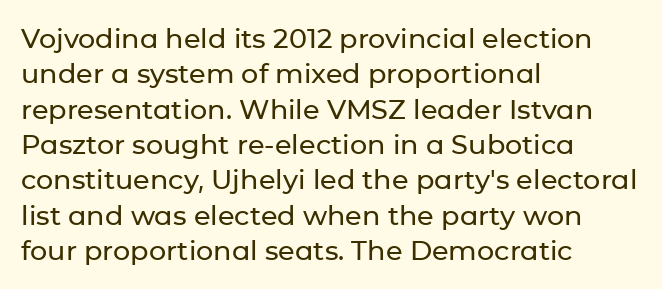
{"italic": "no", "underline": "no", "align": "left", "line_spacing": "normal", "line_spacing_ratio": 1.31, "letter_spacing": "normal", "letter_spacing_em": 0.0, "glyph_px": 27}
